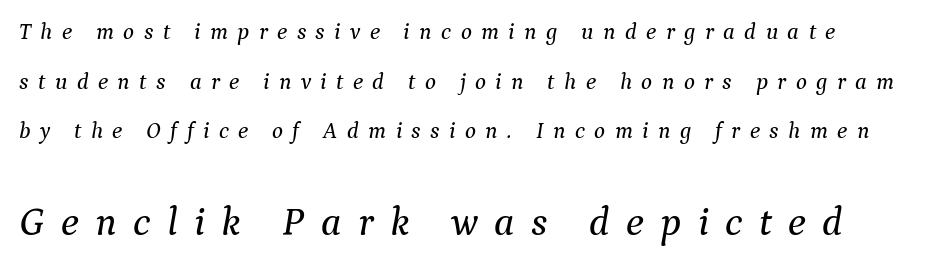
{"serif": "yes", "italic": "yes", "lean": "right", "slant_degrees": 9, "width": "normal", "stroke_contrast": "medium", "x_height": "medium", "monospaced": "no", "underline": "no", "line_spacing": "loose", "line_spacing_ratio": 2.16, "letter_spacing": "wide", "letter_spacing_em": 0.41, "larger_block": "second", "size_ratio": 1.74, "glyph_px": 40}
